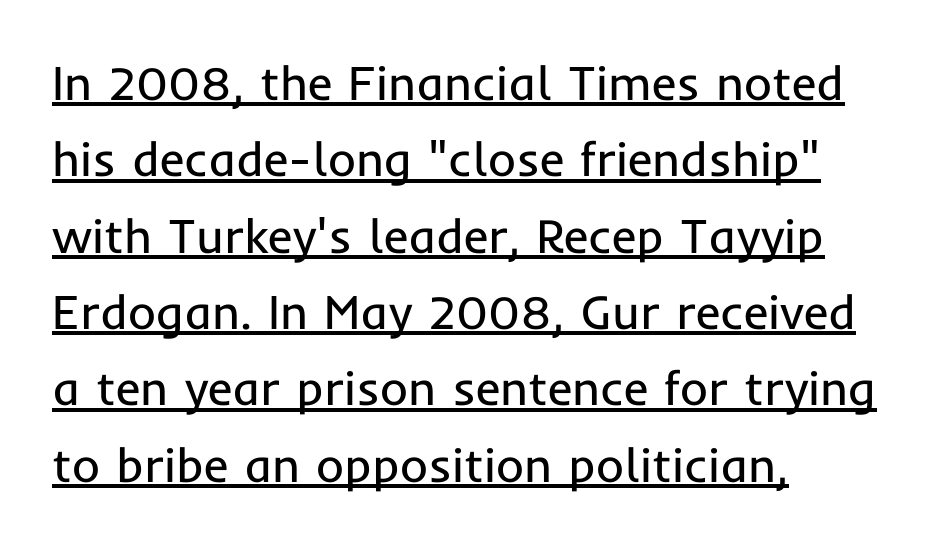
The image shows 48 px regular-weight sans-serif type, upright; set left-aligned, normal line spacing (1.59x), normal letter spacing, underlined; low stroke contrast and a medium x-height.
